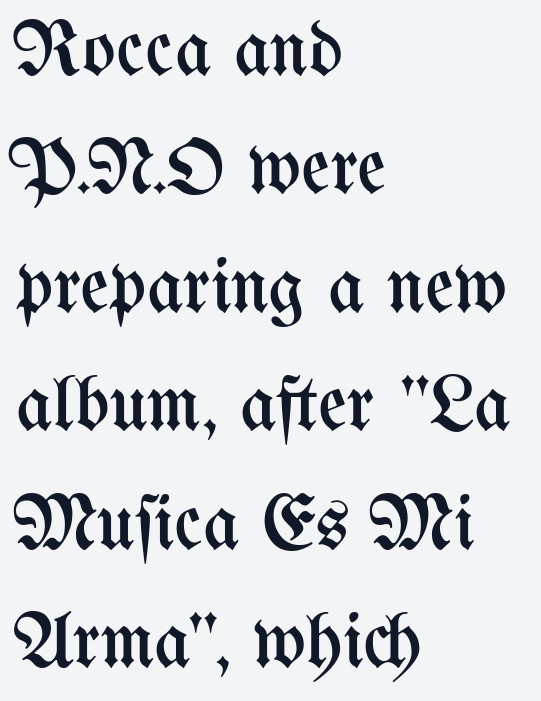
Q: Is the text bold? A: No.
Q: Is the text italic (slanted)? A: No, it is upright.
Q: Is the text underlined? A: No.
Q: How is the paragraph aligned? A: Left-aligned.
Q: Is the spacing between letters normal or unusually wide? A: Normal.
Q: Is the spacing between lines tight, normal or loose? A: Normal.
Q: Width (condensed, normal, or wide)? A: Condensed.
Q: Stroke contrast? A: Medium.
Q: x-height? A: Medium.
Q: Monospaced? A: No.
